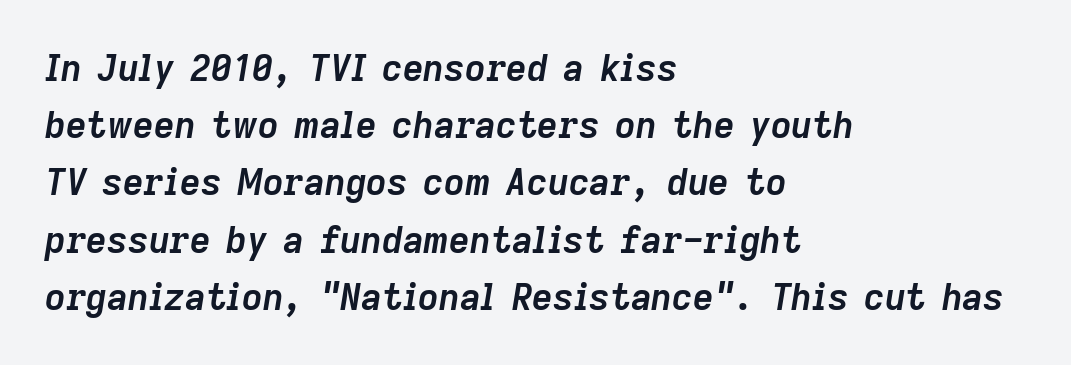
The image shows 36 px semibold type, italic (leaning right); set left-aligned, normal line spacing (1.59x), normal letter spacing, not underlined; low stroke contrast and a medium x-height.
